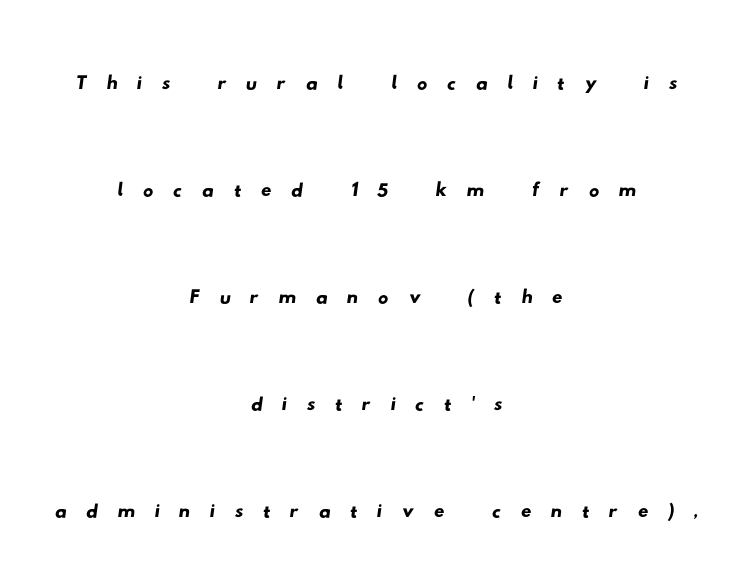
The face used here is proportionally spaced, like ordinary book or web type. To sum up the face: it is a sans, with no serifs. The space beneath each line is pristine and unruled. A typesetter would call this heavily tracked-out type.
